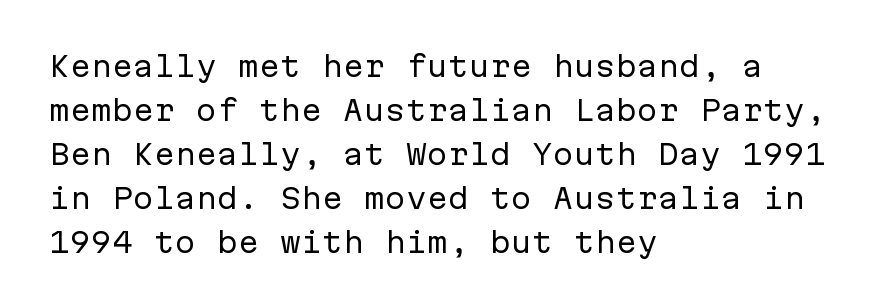
A typesetter would call this leading conventional body-copy spacing. Tracking here is standard; glyphs follow each other at the usual distance. Alignment: flush left. The face looks like a standard text weight, possibly lighter. The letters stand straight up with perfectly vertical stems.
